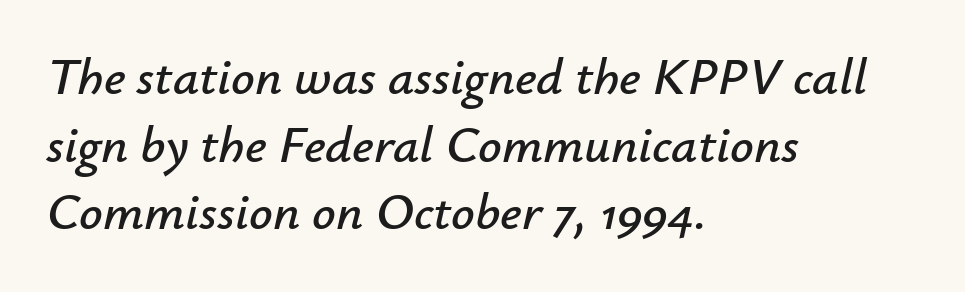
{"italic": "yes", "lean": "right", "slant_degrees": 12, "width": "normal", "stroke_contrast": "low", "x_height": "small", "monospaced": "no", "underline": "no", "align": "left", "line_spacing": "normal", "line_spacing_ratio": 1.3, "letter_spacing": "normal", "letter_spacing_em": 0.0, "glyph_px": 52}
